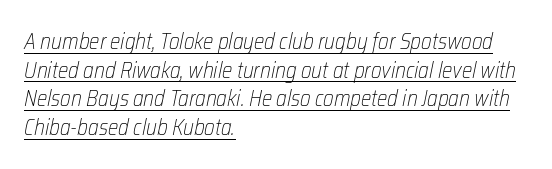
{"italic": "yes", "lean": "right", "slant_degrees": 12, "bold": "no", "underline": "yes", "align": "left", "line_spacing": "normal", "line_spacing_ratio": 1.3, "letter_spacing": "normal", "letter_spacing_em": 0.0, "glyph_px": 22}
